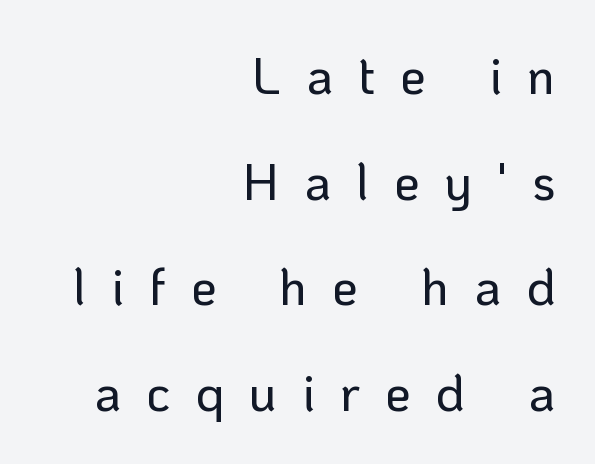
The tracking reads as deliberately expanded to a designer's eye. These lines were composed using upright roman letters. The typeface chosen for these lines omits serifs. What's the leading like? Stretched, with rows far apart. Underlining? Definitely not there. Layout note: lines flush right.
